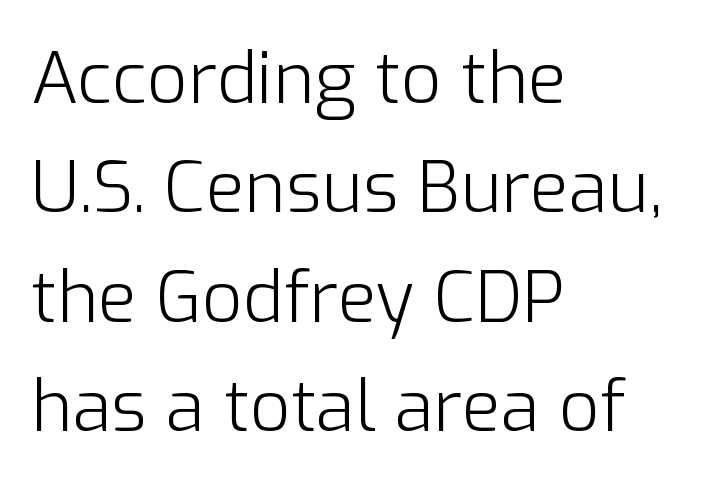
Q: Is the text bold? A: No.
Q: Is the text italic (slanted)? A: No, it is upright.
Q: Is the typeface a serif or a sans-serif typeface? A: Sans-serif.
Q: Is the text underlined? A: No.
Q: How is the paragraph aligned? A: Left-aligned.
Q: Is the spacing between letters normal or unusually wide? A: Normal.
Q: Is the spacing between lines tight, normal or loose? A: Normal.
Q: Width (condensed, normal, or wide)? A: Normal.
Q: Stroke contrast? A: Low.
Q: x-height? A: Medium.
Q: Monospaced? A: No.
